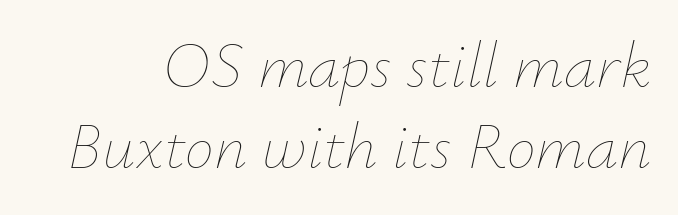
The line texture is even and compact thanks to regular tracking. Spacing verdict: proportional, widths tailored to each character. The baseline area is clear. A quiet, ordinary-to-light weight characterises the typeface. Leading: standard.
